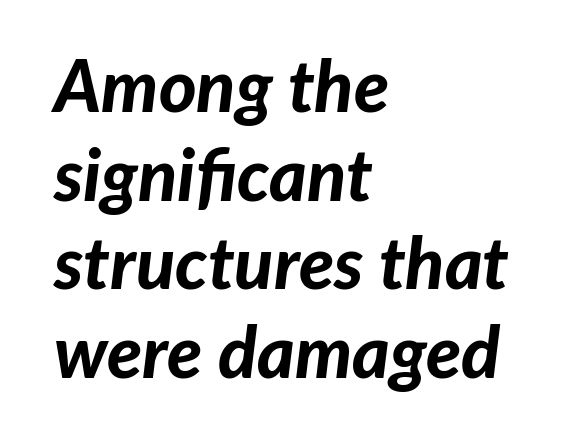
The image shows 72 px bold type, italic (leaning right); set left-aligned, line spacing 1.23x, normal letter spacing, not underlined; low stroke contrast and a medium x-height.
